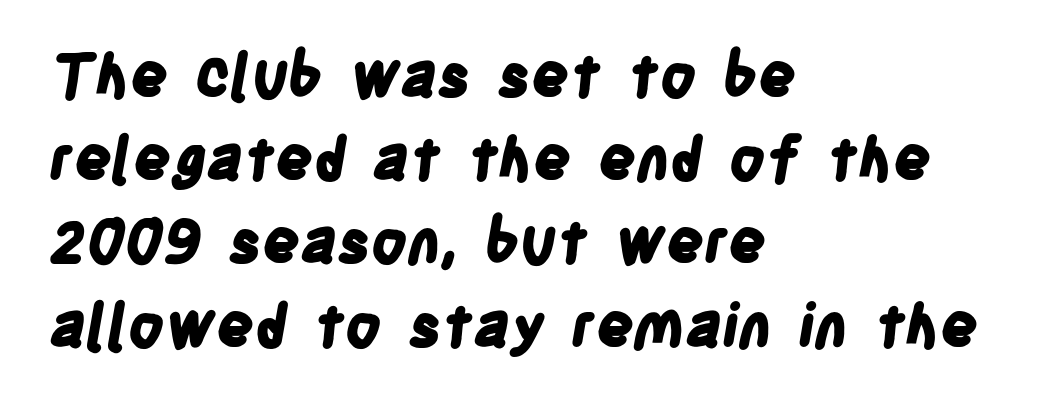
Q: Is the text bold? A: Yes.
Q: Is the typeface a serif or a sans-serif typeface? A: Sans-serif.
Q: Is the text underlined? A: No.
Q: How is the paragraph aligned? A: Left-aligned.
Q: Is the spacing between letters normal or unusually wide? A: Normal.
Q: Is the spacing between lines tight, normal or loose? A: Normal.
Q: Width (condensed, normal, or wide)? A: Condensed.
Q: Stroke contrast? A: Low.
Q: x-height? A: Large.
Q: Monospaced? A: No.
